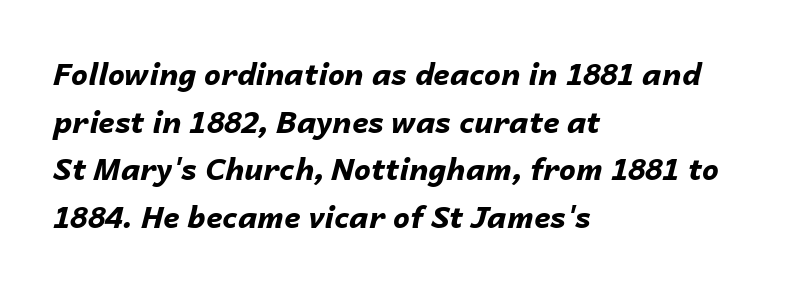
Every letter is thick-stroked: bold, no question. The strip under each line holds only bare page. The rendering uses a moderate line-height, typical for paragraphs. Yep, that's italic — everything's leaning. In CSS terms this would be text-align: left. Spacing verdict: proportional, widths tailored to each character.
